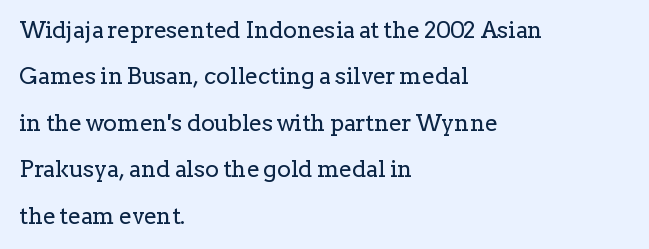
Q: Is the text bold? A: No.
Q: Is the text italic (slanted)? A: No, it is upright.
Q: Is the text underlined? A: No.
Q: How is the paragraph aligned? A: Left-aligned.
Q: Is the spacing between letters normal or unusually wide? A: Normal.
Q: Is the spacing between lines tight, normal or loose? A: Loose.
